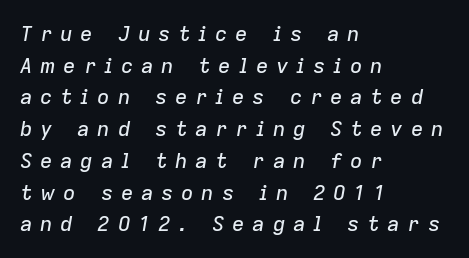
The image shows 21 px text type, italic (leaning right); set left-aligned, normal line spacing (1.51x), unusually wide letter spacing (+0.36 em), not underlined.
